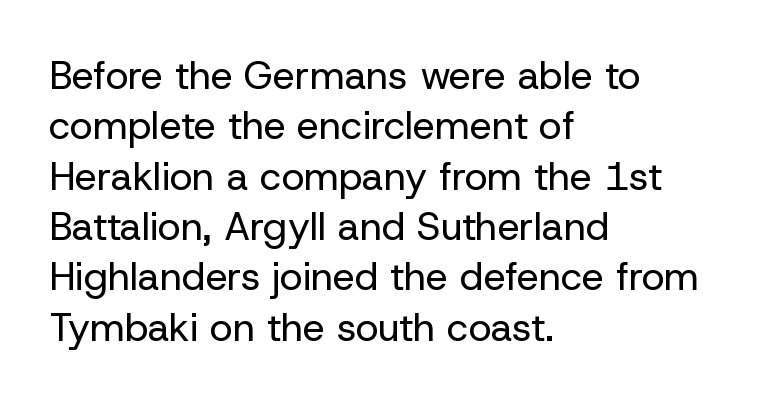
{"serif": "no", "italic": "no", "bold": "no", "weight": "regular", "width": "normal", "stroke_contrast": "low", "x_height": "medium", "monospaced": "no", "underline": "no", "align": "left", "line_spacing": "normal", "line_spacing_ratio": 1.29, "letter_spacing": "normal", "letter_spacing_em": 0.0, "glyph_px": 39}
